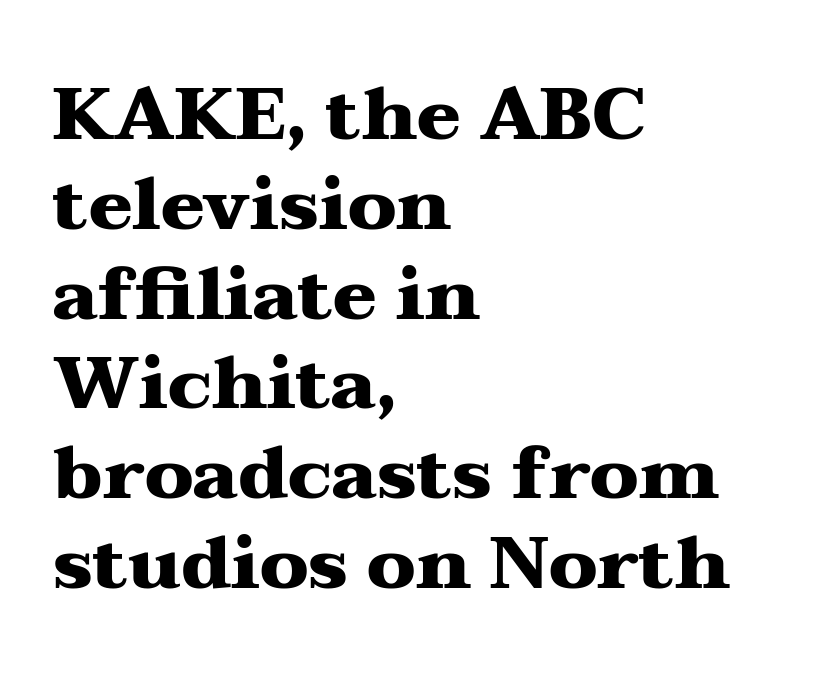
{"serif": "yes", "italic": "no", "bold": "yes", "weight": "heavy", "width": "wide", "stroke_contrast": "medium", "x_height": "medium", "monospaced": "no", "underline": "no", "align": "left", "line_spacing_ratio": 1.23, "letter_spacing": "normal", "letter_spacing_em": 0.0, "glyph_px": 73}
